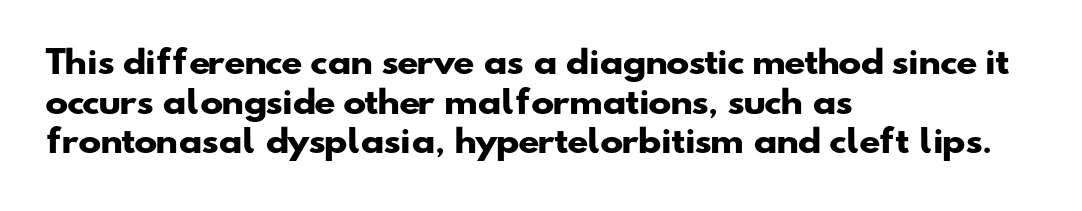
Q: Is the text bold? A: Yes.
Q: Is the typeface a serif or a sans-serif typeface? A: Sans-serif.
Q: Is the text underlined? A: No.
Q: How is the paragraph aligned? A: Left-aligned.
Q: Is the spacing between letters normal or unusually wide? A: Normal.
Q: Is the spacing between lines tight, normal or loose? A: Normal.
Q: Width (condensed, normal, or wide)? A: Wide.
Q: Stroke contrast? A: Low.
Q: x-height? A: Small.
Q: Monospaced? A: No.
